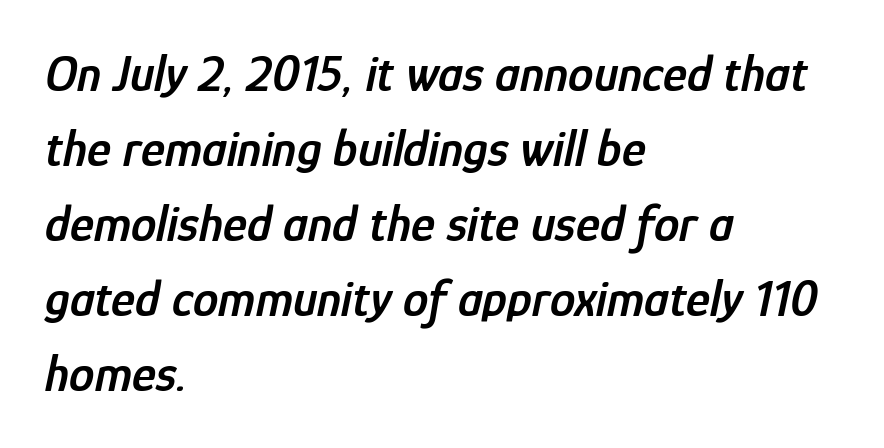
The image shows 51 px semibold, condensed type, italic (leaning right); set left-aligned, normal line spacing (1.47x), normal letter spacing, not underlined; low stroke contrast and a medium x-height.
